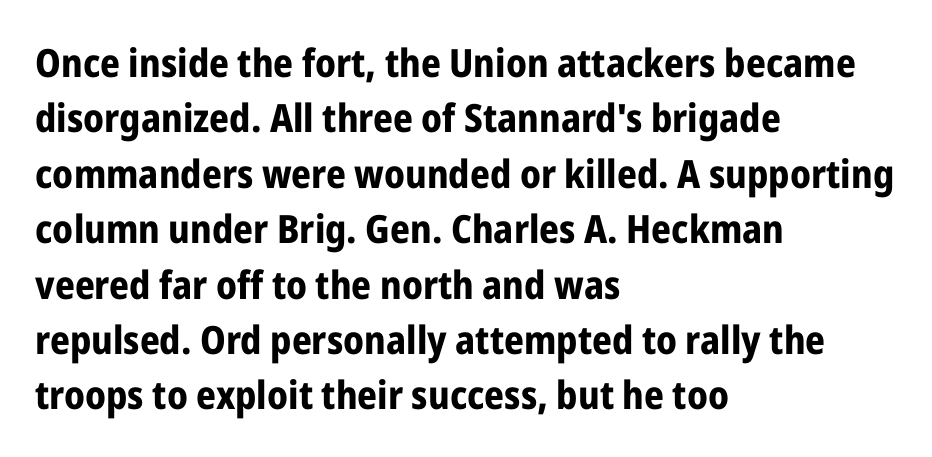
The image shows 39 px bold, condensed sans-serif type, upright; set left-aligned, normal line spacing (1.42x), normal letter spacing, not underlined; low stroke contrast and a medium x-height.
